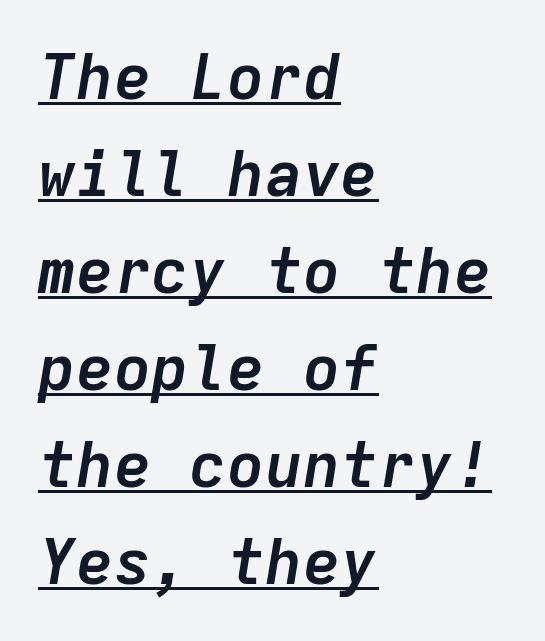
Each line of the rendering has a horizontal stroke beneath the glyphs. These lines keep a tight, regular rhythm from letter to letter. Weight: bold. The vertical gap from one line to the next is medium. You could count columns in this text — the font is strictly monospaced. This rendering uses left alignment, leaving the right contour irregular.
